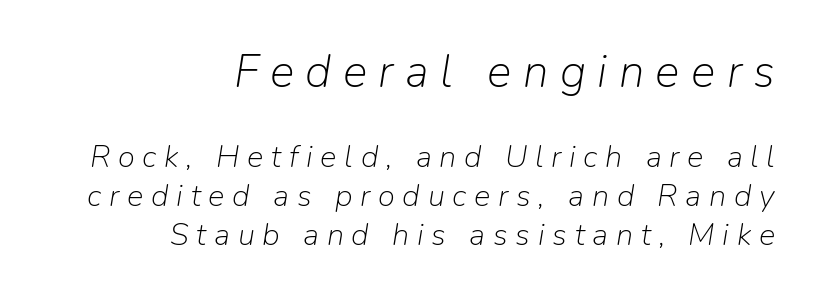
{"italic": "yes", "lean": "right", "slant_degrees": 9, "bold": "no", "weight": "light", "width": "normal", "stroke_contrast": "low", "x_height": "medium", "monospaced": "no", "underline": "no", "align": "right", "line_spacing": "normal", "line_spacing_ratio": 1.26, "letter_spacing": "wide", "letter_spacing_em": 0.25, "larger_block": "first", "size_ratio": 1.48, "glyph_px": 46}
